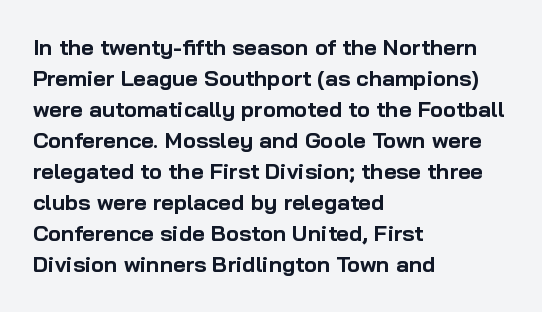
The image shows 22 px bold type, upright; set left-aligned, normal line spacing (1.41x), normal letter spacing, not underlined.
